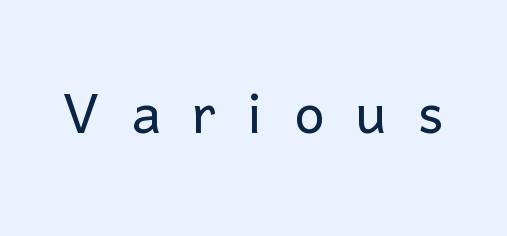
The cut favours lightness, reaching ordinary text weight at its darkest. The foot of each line stays bare and open. Do the characters align in a grid? No, the font is proportional. Font category for this specimen: sans-serif. Display-style spreading of the glyphs; the letterfit is very open. Upright lettering throughout.
